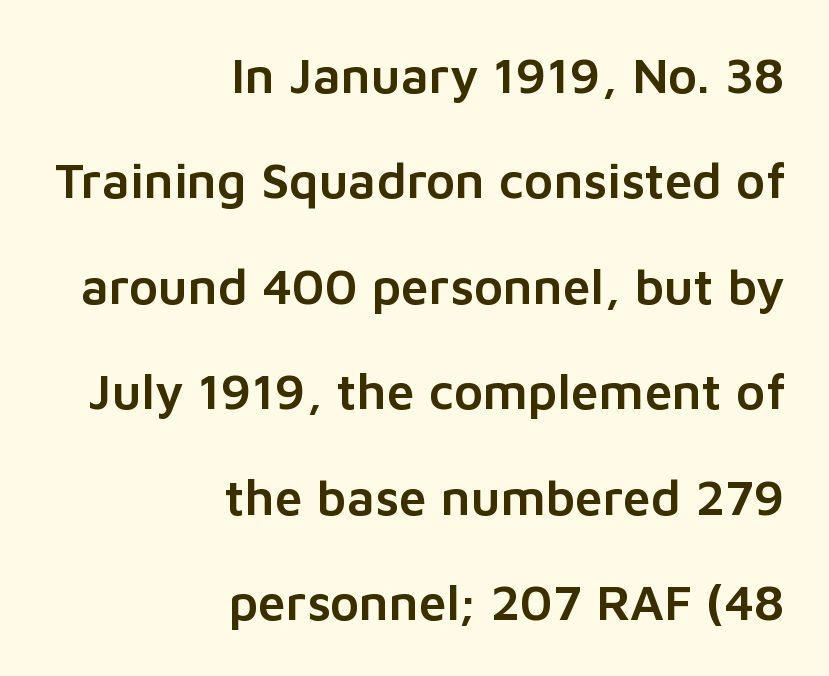
Q: Is the text italic (slanted)? A: No, it is upright.
Q: Is the typeface a serif or a sans-serif typeface? A: Sans-serif.
Q: Is the text underlined? A: No.
Q: How is the paragraph aligned? A: Right-aligned.
Q: Is the spacing between letters normal or unusually wide? A: Normal.
Q: Is the spacing between lines tight, normal or loose? A: Loose.
Q: Width (condensed, normal, or wide)? A: Normal.
Q: Stroke contrast? A: Low.
Q: x-height? A: Medium.
Q: Monospaced? A: No.
